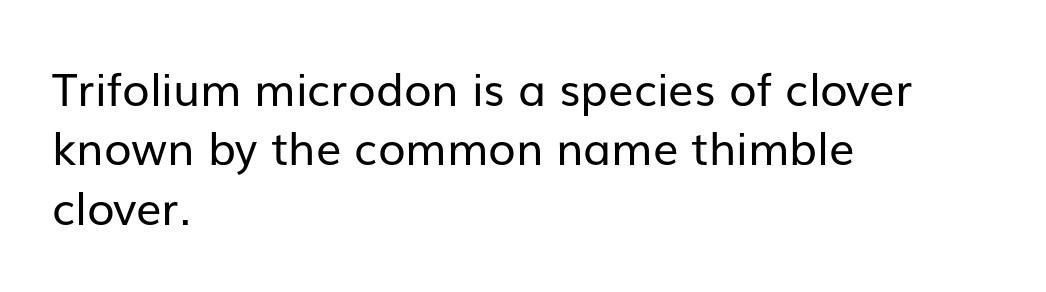
The image shows 45 px regular-weight sans-serif type, upright; set left-aligned, normal line spacing (1.32x), normal letter spacing, not underlined; low stroke contrast and a medium x-height.
